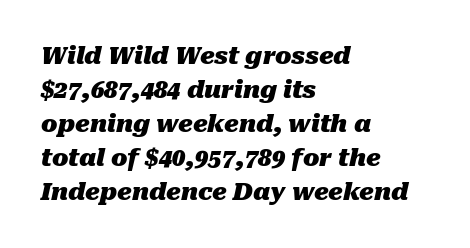
The image shows 24 px bold type, italic (leaning right); set left-aligned, normal line spacing (1.42x), normal letter spacing, not underlined.
